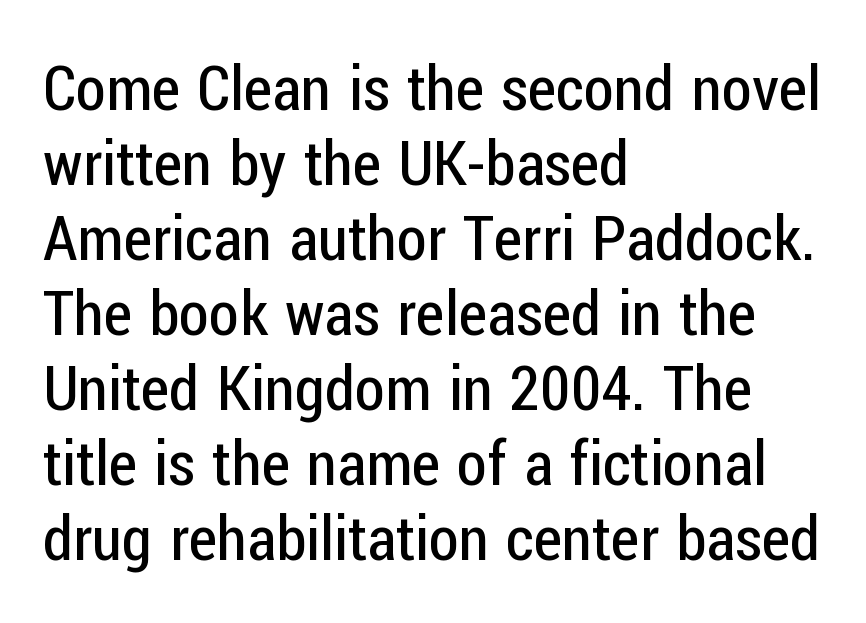
{"serif": "no", "italic": "no", "bold": "no", "weight": "regular", "width": "condensed", "stroke_contrast": "low", "x_height": "medium", "monospaced": "no", "underline": "no", "align": "left", "line_spacing_ratio": 1.21, "letter_spacing": "normal", "letter_spacing_em": 0.0, "glyph_px": 62}
